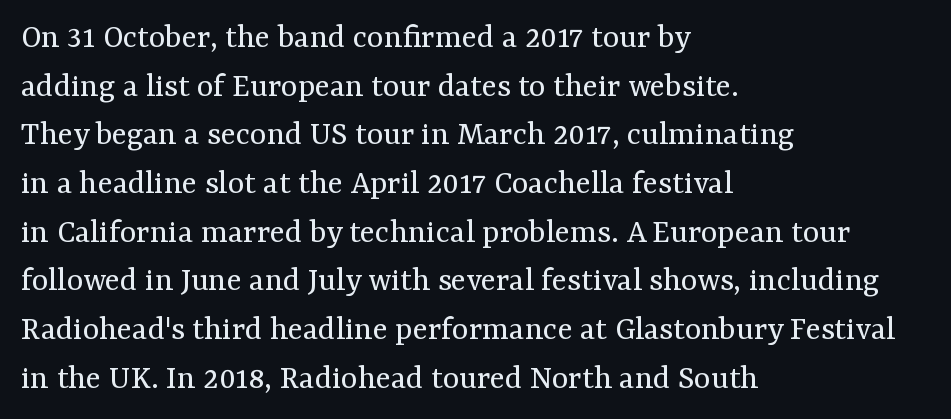
Do the characters align in a grid? No, the font is proportional. Horizontally, the lines are justified to the leading edge only. A clean baseline with only descenders dipping below it. Characters follow at the spacing the type designer built in. The specimen reads as upright at a glance. Evenly set lines give the paragraph a standard silhouette.
